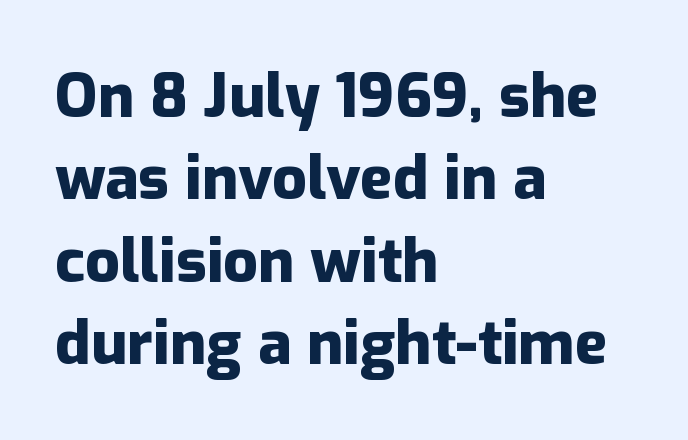
The image shows 61 px heavy sans-serif type, upright; set left-aligned, normal line spacing (1.35x), normal letter spacing, not underlined; low stroke contrast and a medium x-height.
